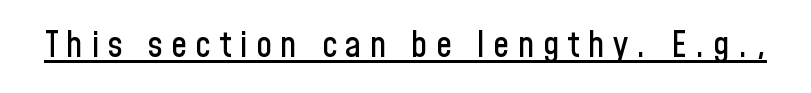
The image shows 36 px condensed sans-serif type, upright; set unusually wide letter spacing (+0.23 em), underlined; low stroke contrast and a medium x-height.
